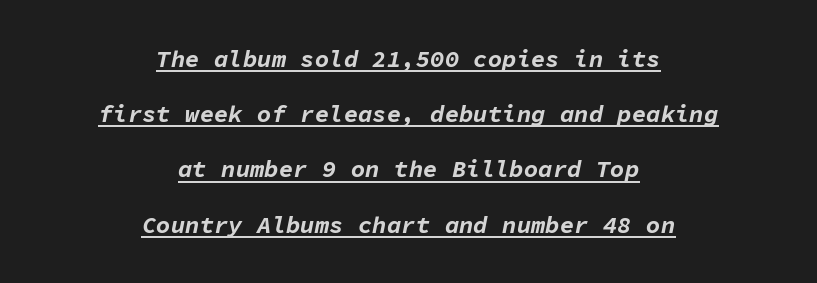
Look at the stroke-to-counter ratio: heavy, a bold. The typography opts for an oblique posture over an upright one. Honestly, the letter spacing is just normal — you wouldn't notice it. Like a heading marked for emphasis, these lines bear an underscore. Airy leading. If you folded the block vertically in half, each line would mirror itself in length.
